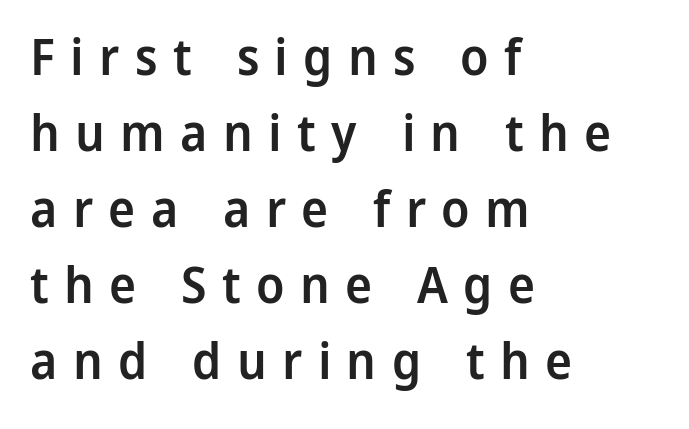
{"serif": "no", "italic": "no", "bold": "semi", "weight": "semibold", "width": "normal", "stroke_contrast": "low", "x_height": "medium", "monospaced": "no", "underline": "no", "align": "left", "line_spacing": "normal", "line_spacing_ratio": 1.49, "letter_spacing": "wide", "letter_spacing_em": 0.3, "glyph_px": 51}
